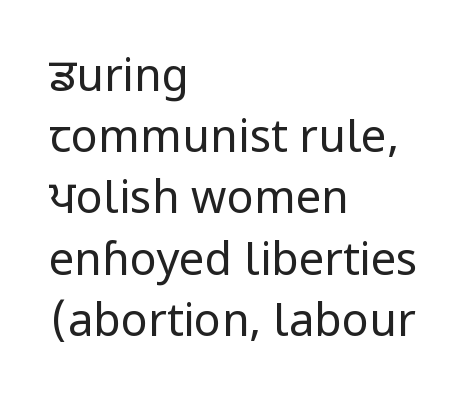
The font's upright variant was chosen for this text. Baseline-to-baseline distance is the conventional proportion of letter height. Unlike a traditional serif, this face leaves its strokes unadorned. Clear beneath every line of the passage. The passage shown is not bold in any degree. Words appear dense and cohesive because spacing is normal.
